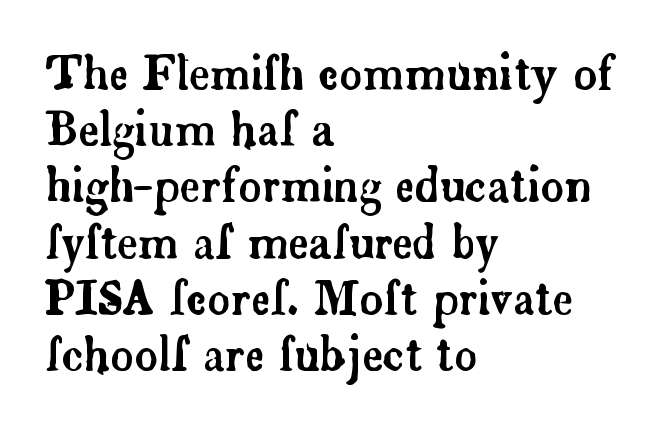
{"serif": "yes", "italic": "no", "width": "normal", "stroke_contrast": "low", "x_height": "small", "monospaced": "no", "underline": "no", "align": "left", "line_spacing": "normal", "line_spacing_ratio": 1.25, "letter_spacing": "normal", "letter_spacing_em": 0.0, "glyph_px": 45}
